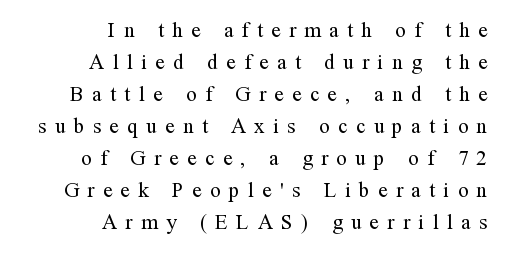
Q: Is the text bold? A: No.
Q: Is the text italic (slanted)? A: No, it is upright.
Q: Is the text underlined? A: No.
Q: How is the paragraph aligned? A: Right-aligned.
Q: Is the spacing between letters normal or unusually wide? A: Unusually wide.
Q: Is the spacing between lines tight, normal or loose? A: Normal.
